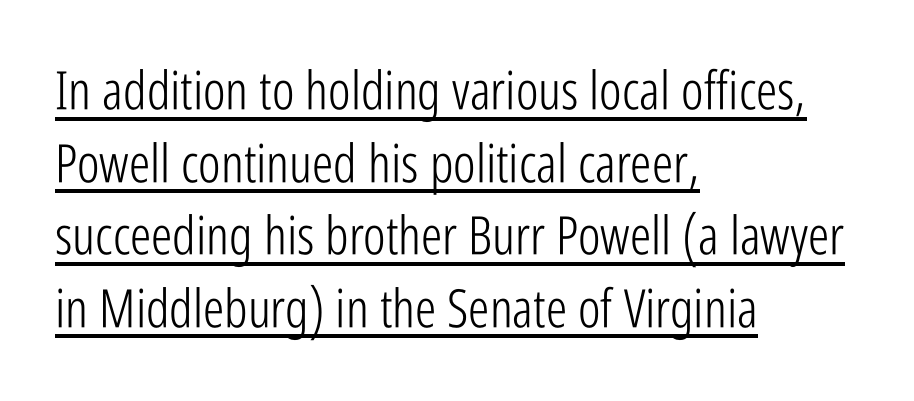
{"serif": "no", "italic": "no", "bold": "no", "weight": "light", "width": "condensed", "stroke_contrast": "low", "x_height": "medium", "monospaced": "no", "underline": "yes", "align": "left", "line_spacing": "normal", "line_spacing_ratio": 1.37, "letter_spacing": "normal", "letter_spacing_em": 0.0, "glyph_px": 53}
